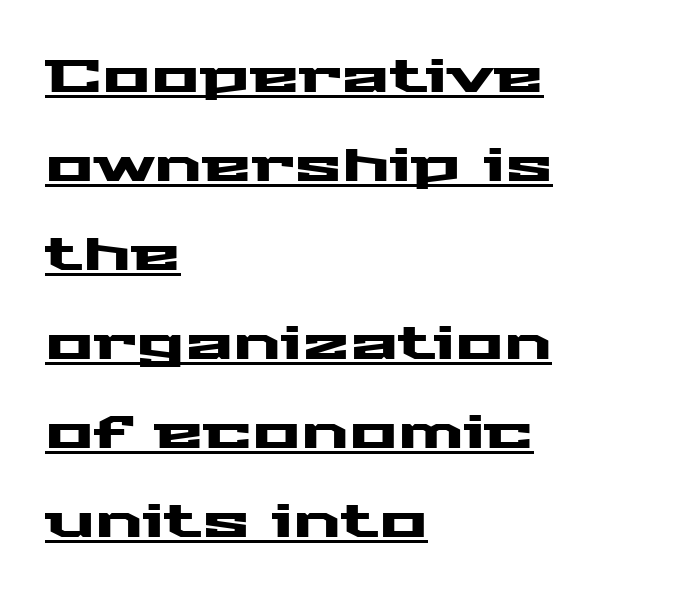
The image shows 45 px wide sans-serif type, upright; set left-aligned, loose line spacing (1.98x), normal letter spacing, underlined; medium stroke contrast and a medium x-height.
